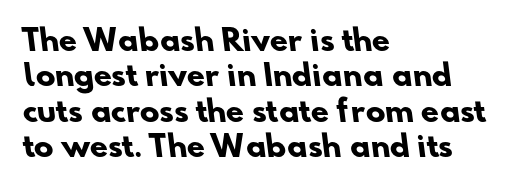
The image shows 29 px heavy sans-serif type; set left-aligned, line spacing 1.22x, normal letter spacing, not underlined; low stroke contrast and a small x-height.
